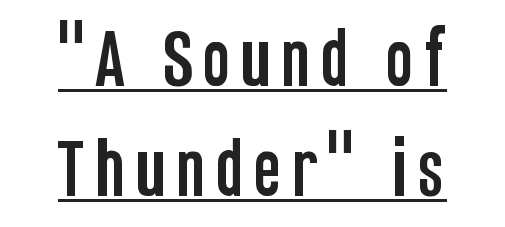
{"serif": "no", "italic": "no", "width": "condensed", "stroke_contrast": "low", "x_height": "large", "monospaced": "no", "underline": "yes", "line_spacing": "normal", "line_spacing_ratio": 1.69, "glyph_px": 65}
